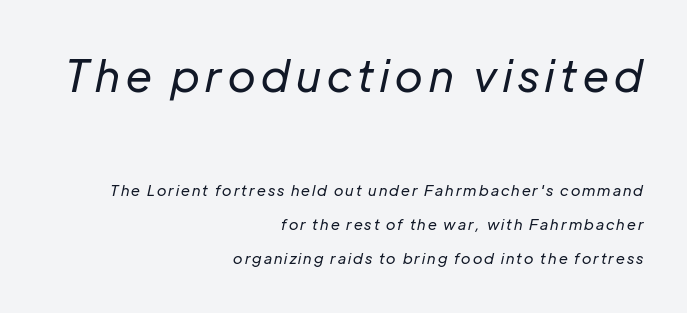
The image shows 44 px regular-weight type, italic (leaning right); set right-aligned, loose line spacing (2.27x), not underlined; the first (top) block is 2.93x larger; low stroke contrast and a medium x-height.
